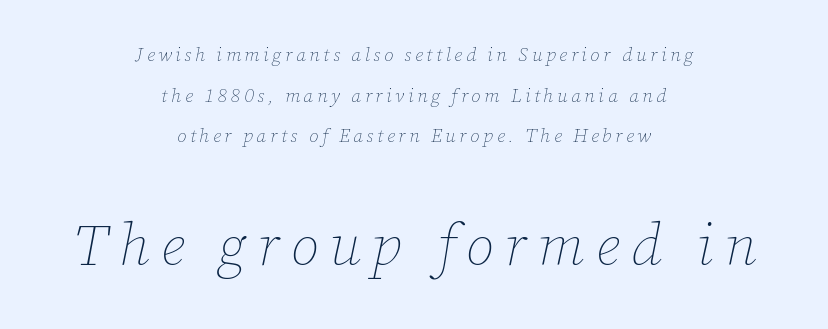
The image shows 58 px thin type, italic (leaning right); set centered, loose line spacing (2.14x), not underlined; the second (bottom) block is 3.05x larger; low stroke contrast and a medium x-height.
